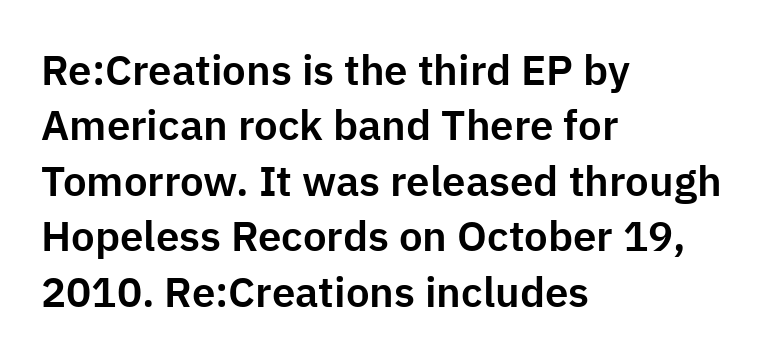
Q: Is the text italic (slanted)? A: No, it is upright.
Q: Is the typeface a serif or a sans-serif typeface? A: Sans-serif.
Q: Is the text underlined? A: No.
Q: How is the paragraph aligned? A: Left-aligned.
Q: Is the spacing between letters normal or unusually wide? A: Normal.
Q: Is the spacing between lines tight, normal or loose? A: Normal.
Q: Width (condensed, normal, or wide)? A: Normal.
Q: Stroke contrast? A: Low.
Q: x-height? A: Medium.
Q: Monospaced? A: No.
